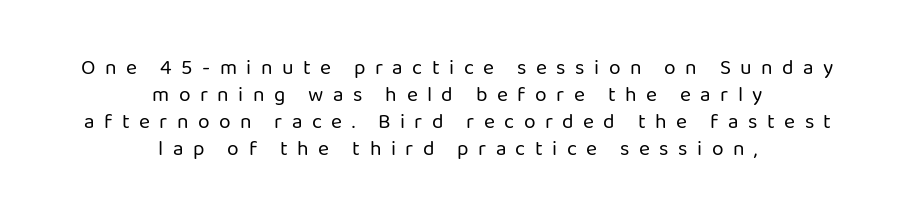
{"italic": "no", "bold": "no", "underline": "no", "align": "center", "line_spacing": "normal", "line_spacing_ratio": 1.28, "letter_spacing": "wide", "letter_spacing_em": 0.45, "glyph_px": 21}
